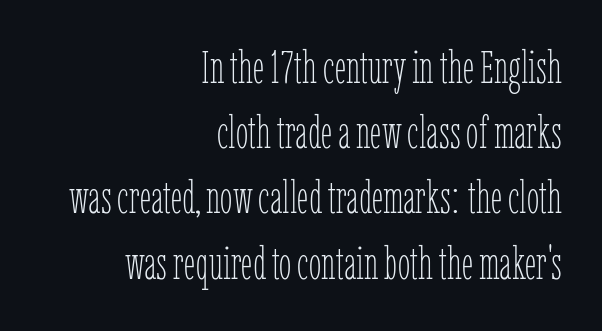
Q: Is the text bold? A: No.
Q: Is the text italic (slanted)? A: No, it is upright.
Q: Is the text underlined? A: No.
Q: How is the paragraph aligned? A: Right-aligned.
Q: Is the spacing between letters normal or unusually wide? A: Normal.
Q: Is the spacing between lines tight, normal or loose? A: Normal.
Q: Width (condensed, normal, or wide)? A: Condensed.
Q: Stroke contrast? A: Low.
Q: x-height? A: Medium.
Q: Monospaced? A: No.
